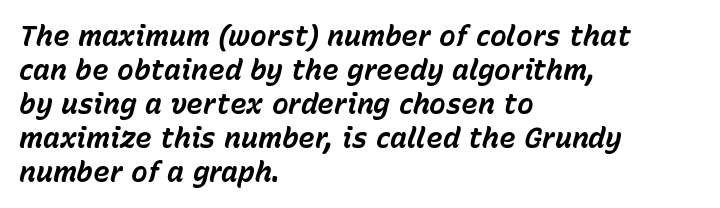
The image shows 28 px bold type, italic (leaning right); set left-aligned, line spacing 1.21x, normal letter spacing, not underlined; low stroke contrast and a medium x-height.
